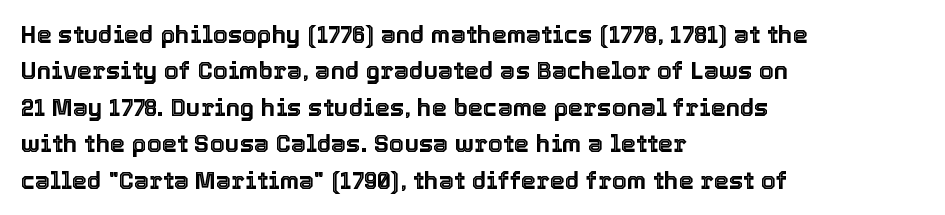
{"italic": "no", "underline": "no", "align": "left", "line_spacing": "normal", "line_spacing_ratio": 1.52, "letter_spacing": "normal", "letter_spacing_em": 0.0, "glyph_px": 24}
